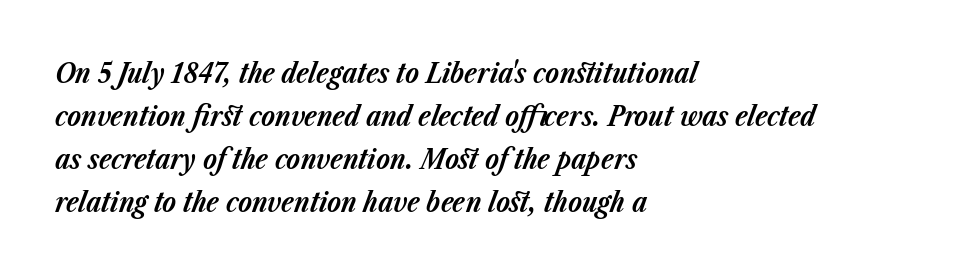
Q: Is the text bold? A: Yes.
Q: Is the text italic (slanted)? A: Yes, it leans right by about 23 degrees.
Q: Is the text underlined? A: No.
Q: How is the paragraph aligned? A: Left-aligned.
Q: Is the spacing between letters normal or unusually wide? A: Normal.
Q: Is the spacing between lines tight, normal or loose? A: Normal.
Q: Width (condensed, normal, or wide)? A: Normal.
Q: Stroke contrast? A: Low.
Q: x-height? A: Medium.
Q: Monospaced? A: No.
